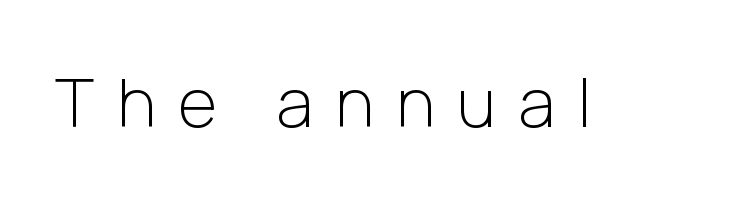
{"serif": "no", "italic": "no", "bold": "no", "weight": "light", "width": "normal", "stroke_contrast": "low", "x_height": "medium", "monospaced": "no", "underline": "no", "letter_spacing": "wide", "letter_spacing_em": 0.34, "glyph_px": 67}
